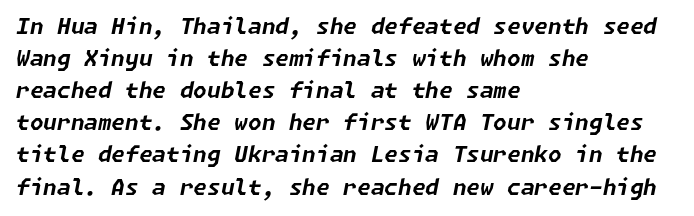
As a designer I'd log this as weight 700, bold. Each word holds together tightly as a unit, with standard inter-letter gaps. Whoever set this chose a conventional vertical rhythm. Emphasis-style slanted type is in use.
